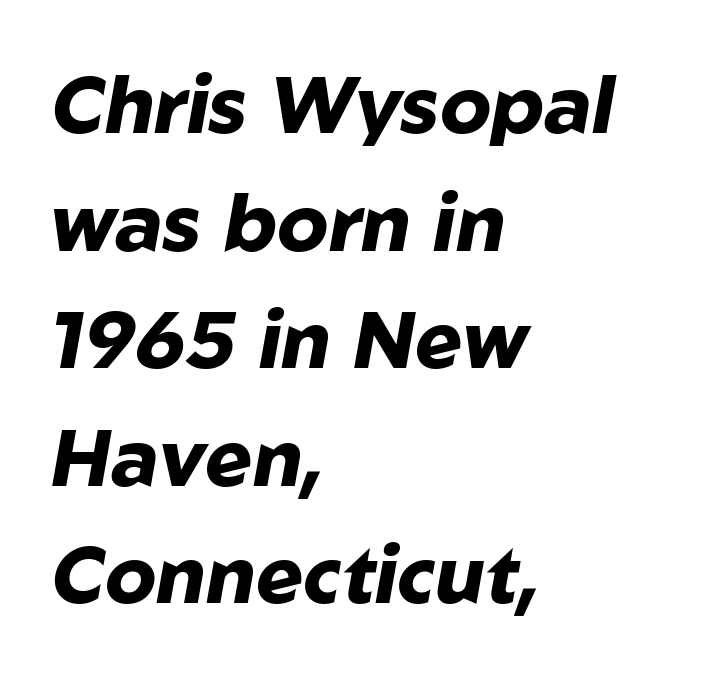
The image shows 80 px heavy type, italic (leaning right); set left-aligned, normal line spacing (1.47x), normal letter spacing, not underlined; low stroke contrast and a medium x-height.
